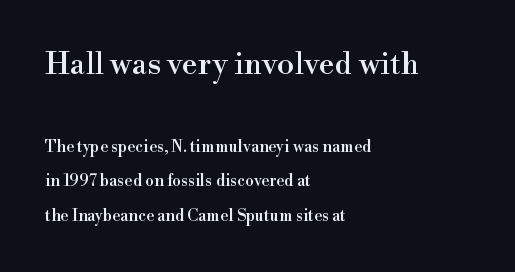
Q: Is the text italic (slanted)? A: No, it is upright.
Q: Is the typeface a serif or a sans-serif typeface? A: Serif.
Q: Is the text underlined? A: No.
Q: How is the paragraph aligned? A: Left-aligned.
Q: Is the spacing between letters normal or unusually wide? A: Normal.
Q: Is the spacing between lines tight, normal or loose? A: Loose.
Q: Which block of text is set in a larger size, the first (top) or the second (bottom)? A: The first (top) one.
Q: Width (condensed, normal, or wide)? A: Normal.
Q: Stroke contrast? A: High.
Q: x-height? A: Small.
Q: Monospaced? A: No.
